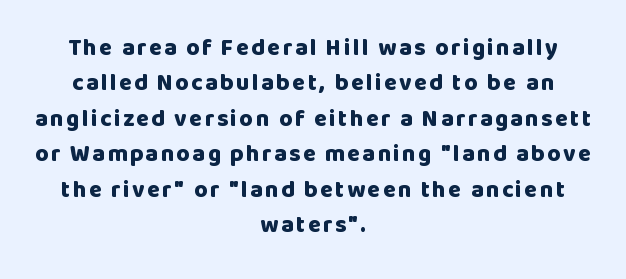
The image shows 23 px bold type, upright; set centered, normal line spacing (1.54x), not underlined.
